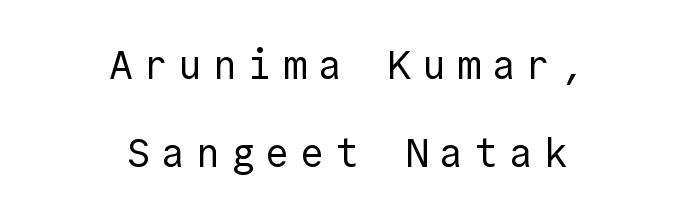
This sample trades compactness for vertical openness between lines. Bold? No — there's no thickening of the strokes. Spacing between characters has been opened up far beyond the box default. The font's upright variant was chosen for this text. Beneath every word, the page is bare. Grotesque or geometric, the face here clearly has no serifs.
